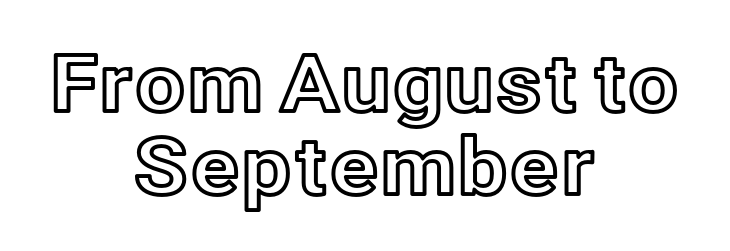
A roman cut, with each character standing at attention. The compositor balanced each line on the midline. Each new line begins almost immediately beneath the previous one. The passage shown is not underscored anywhere. Proportional: the letters do not fall into vertical columns.
